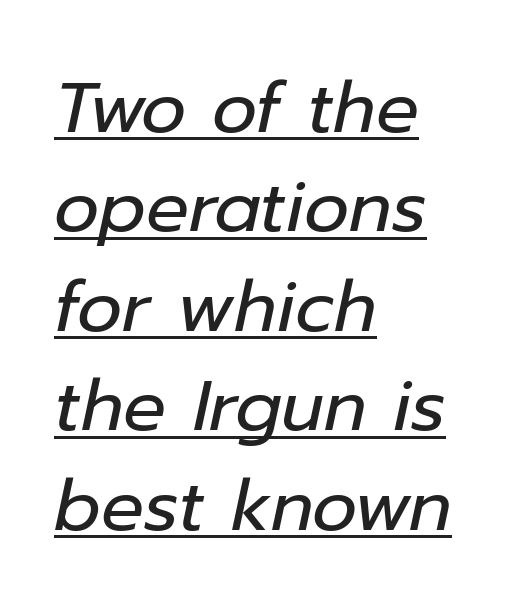
The image shows 71 px regular-weight type, italic (leaning right); set left-aligned, normal line spacing (1.4x), normal letter spacing, underlined; low stroke contrast and a medium x-height.
